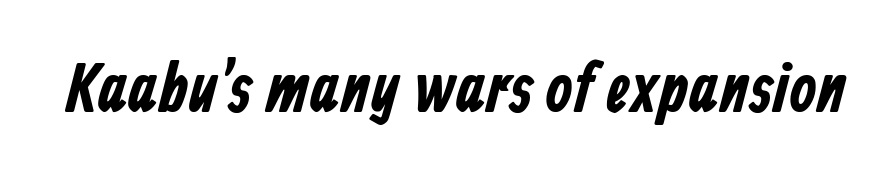
{"serif": "no", "width": "condensed", "stroke_contrast": "low", "x_height": "medium", "monospaced": "no", "underline": "no", "letter_spacing": "normal", "letter_spacing_em": 0.0, "glyph_px": 69}
